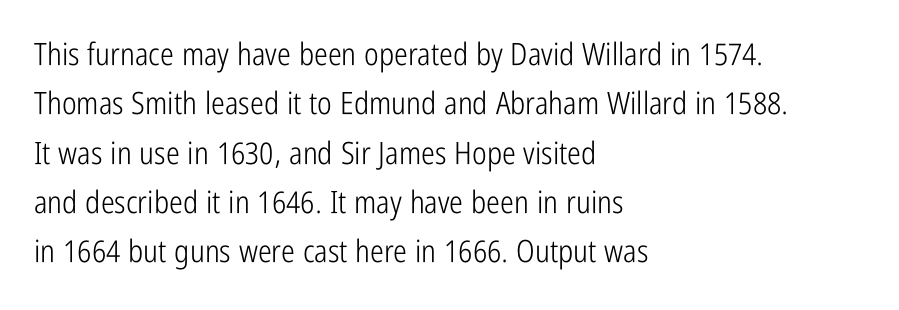
{"serif": "no", "italic": "no", "bold": "no", "weight": "light", "width": "condensed", "stroke_contrast": "low", "x_height": "medium", "monospaced": "no", "underline": "no", "align": "left", "line_spacing": "normal", "line_spacing_ratio": 1.59, "letter_spacing": "normal", "letter_spacing_em": 0.0, "glyph_px": 31}
